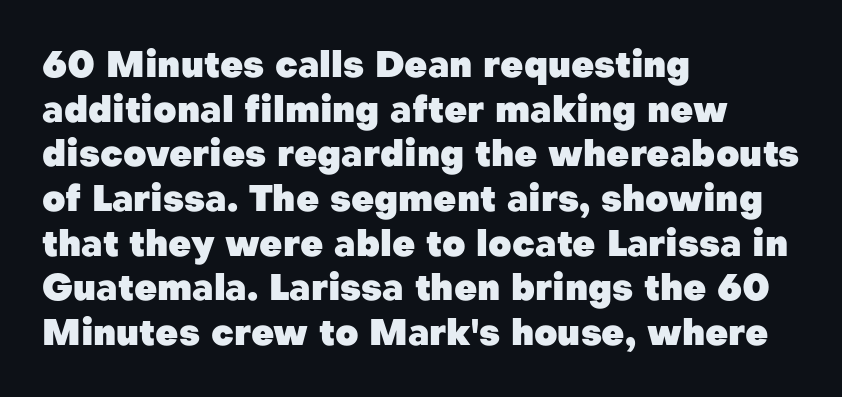
Set as a true bold cut, around the 700 mark. Font category for this specimen: sans-serif. Each letter keeps its own natural width here, so spacing adapts to shape. The gaps between neighbouring characters are ordinary and unremarkable. Do the letters lean? They stand straight.
